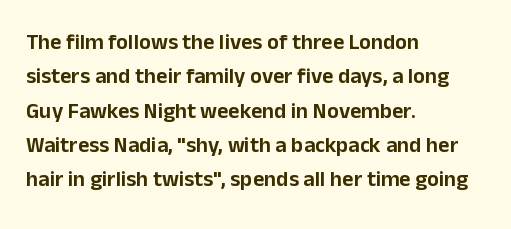
The image shows 22 px text type, upright; set left-aligned, normal line spacing (1.56x), normal letter spacing, not underlined.
